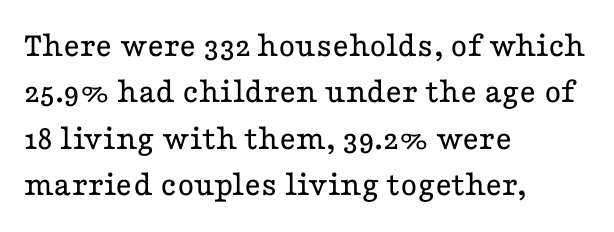
The image shows 36 px regular-weight, wide serif type, upright; set left-aligned, normal line spacing (1.29x), normal letter spacing, not underlined; low stroke contrast and a medium x-height.
